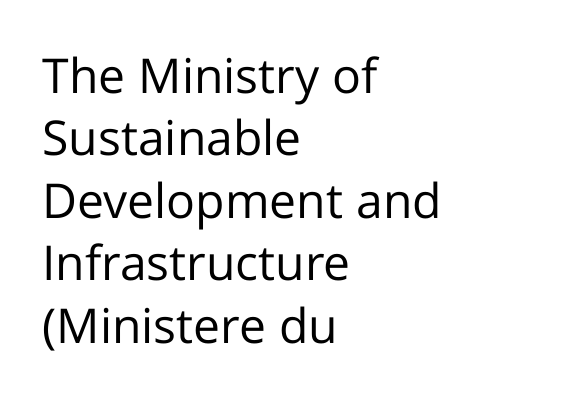
{"serif": "no", "italic": "no", "bold": "no", "weight": "regular", "width": "normal", "stroke_contrast": "low", "x_height": "medium", "monospaced": "no", "underline": "no", "align": "left", "line_spacing": "normal", "line_spacing_ratio": 1.3, "letter_spacing": "normal", "letter_spacing_em": 0.0, "glyph_px": 48}
